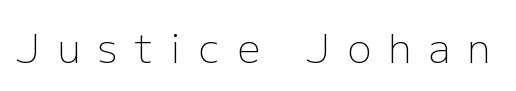
Inter-character spacing is expanded well beyond the font's built-in metrics. Heaviness? Minimal to ordinary, like unemphasized prose. The space directly below the letters is spotless. A typesetter would call this proportional, since set widths differ per character.
